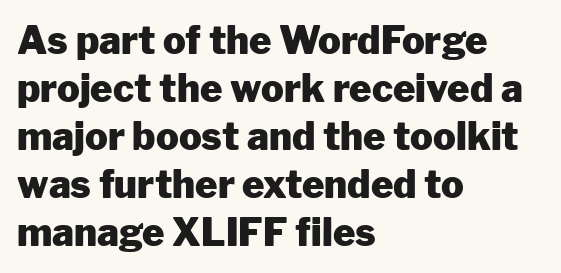
Looks like regular typesetting: each glyph gets only the width it needs. Letterform terminals end flat and unadorned throughout the passage. This sample uses an upright cut, with every glyph sitting square on the baseline. The glyphs are unaccompanied by any horizontal stroke below them.
